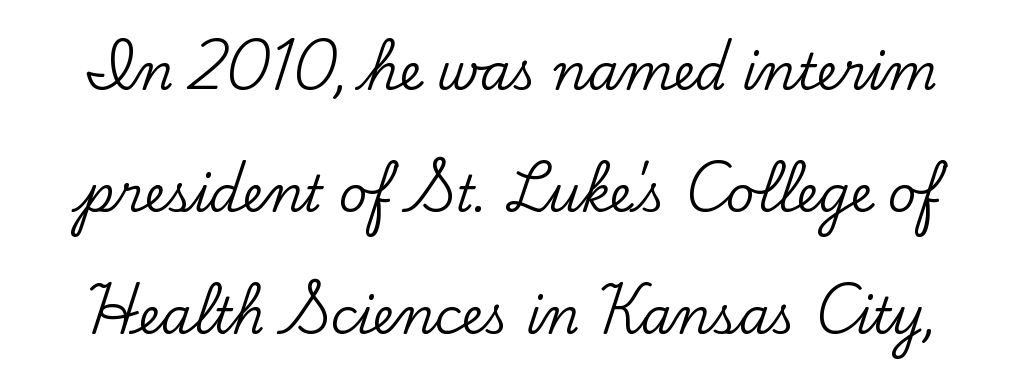
The image shows 50 px serif type; set loose line spacing (2.44x), normal letter spacing, not underlined; low stroke contrast and a small x-height.
